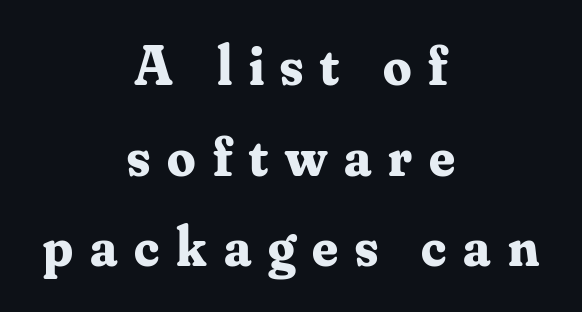
The image shows 56 px bold serif type, upright; set centered, normal line spacing (1.62x), unusually wide letter spacing (+0.3 em), not underlined; medium stroke contrast and a small x-height.
